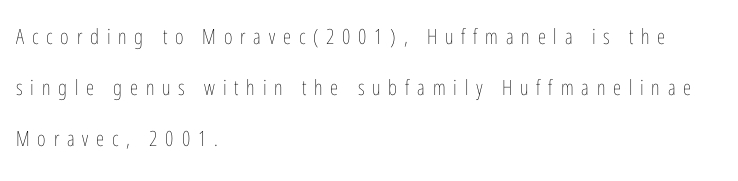
One glance says open: line gaps are wider than usual. Beneath every word, the page is bare. Display-style spreading of the glyphs; the letterfit is very open. Upright lettering throughout. Leftover space on each line is placed entirely after the last word. Nothing heavy about these letters — not bold at all.
